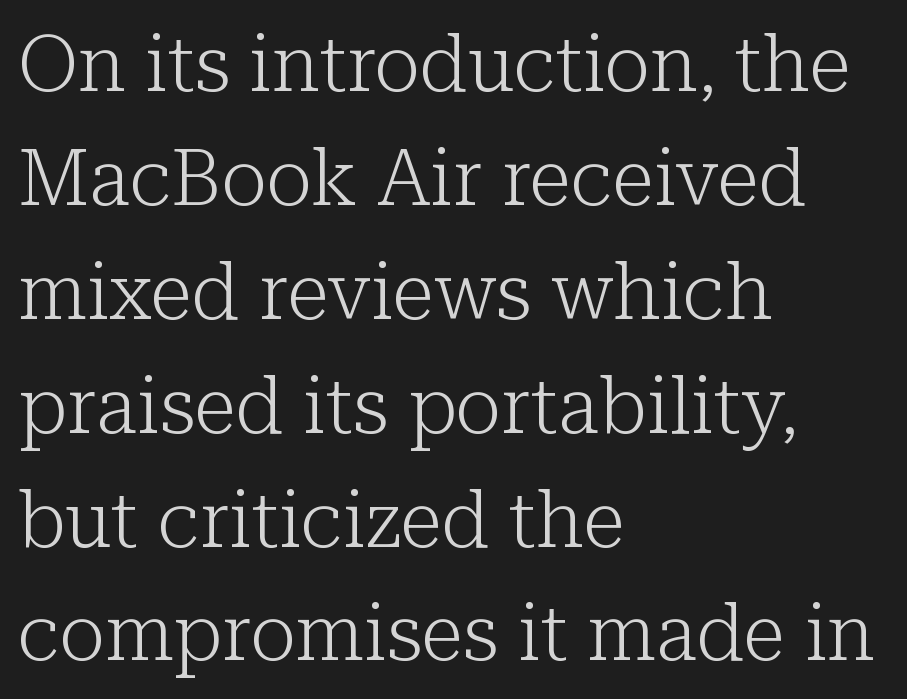
{"serif": "yes", "italic": "no", "bold": "no", "weight": "light", "width": "normal", "stroke_contrast": "low", "x_height": "medium", "monospaced": "no", "underline": "no", "align": "left", "line_spacing": "normal", "line_spacing_ratio": 1.46, "letter_spacing": "normal", "letter_spacing_em": 0.0, "glyph_px": 78}
